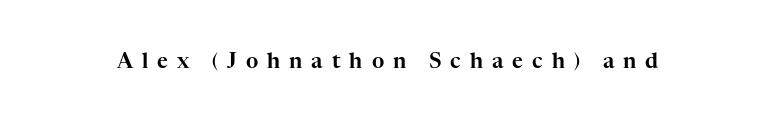
Compared with typical body copy, the letter spacing here is much looser. Just letters on the line, the space beneath them empty. Designer's note — italics off, roman on.
